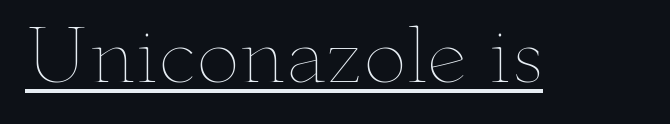
Q: Is the text bold? A: No.
Q: Is the text italic (slanted)? A: No, it is upright.
Q: Is the text underlined? A: Yes.
Q: Is the spacing between letters normal or unusually wide? A: Normal.
Q: Width (condensed, normal, or wide)? A: Wide.
Q: Stroke contrast? A: Low.
Q: x-height? A: Small.
Q: Monospaced? A: No.
